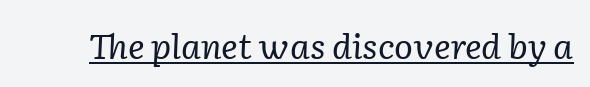
The characters are drawn with everyday or finer stroke widths. It's the slanting kind of type. Honestly, the underline is the first thing you notice here. Looks like regular typesetting: each glyph gets only the width it needs. The tracking reads as untouched default to a designer's eye.
